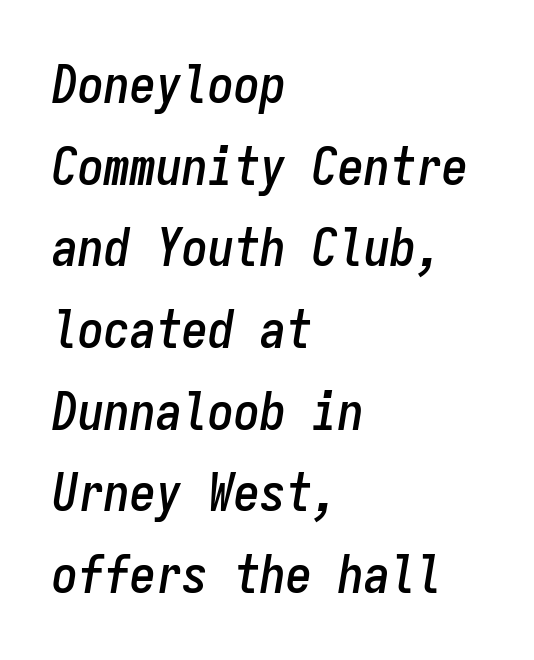
{"italic": "yes", "lean": "right", "slant_degrees": 9, "width": "condensed", "stroke_contrast": "low", "x_height": "medium", "monospaced": "yes", "underline": "no", "align": "left", "line_spacing": "normal", "line_spacing_ratio": 1.57, "letter_spacing": "normal", "letter_spacing_em": 0.0, "glyph_px": 52}
